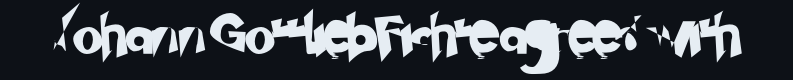
Q: Is the typeface a serif or a sans-serif typeface? A: Sans-serif.
Q: Is the text underlined? A: No.
Q: Is the spacing between letters normal or unusually wide? A: Normal.
Q: Width (condensed, normal, or wide)? A: Normal.
Q: Stroke contrast? A: Low.
Q: x-height? A: Small.
Q: Monospaced? A: No.
